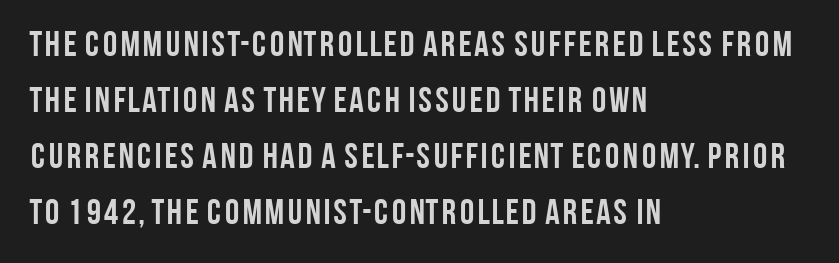
{"serif": "no", "italic": "no", "bold": "yes", "weight": "semibold", "width": "condensed", "stroke_contrast": "low", "x_height": "large", "monospaced": "no", "underline": "no", "align": "left", "line_spacing": "normal", "line_spacing_ratio": 1.56, "letter_spacing": "normal", "letter_spacing_em": 0.0, "glyph_px": 36}
